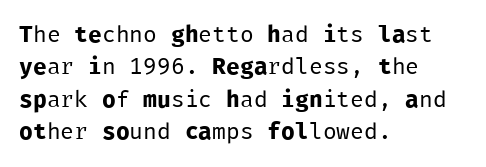
The tracking reads as untouched default to a designer's eye. Layout note: lines flush left. Students, observe: this is what conventionally led text looks like. Underline: absent.
